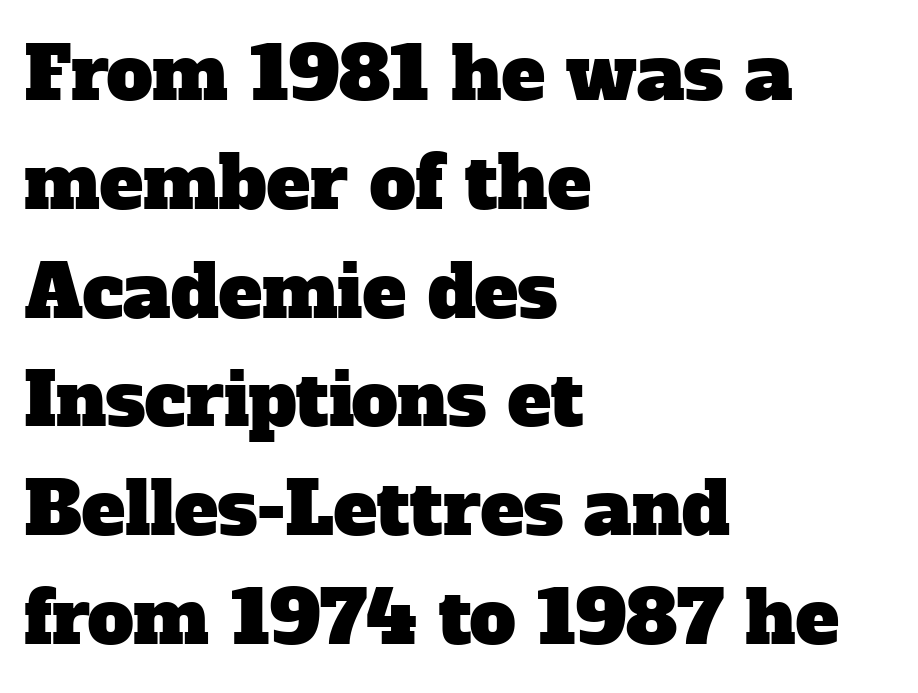
{"serif": "yes", "width": "normal", "stroke_contrast": "low", "x_height": "medium", "monospaced": "no", "underline": "no", "align": "left", "line_spacing": "normal", "line_spacing_ratio": 1.49, "letter_spacing": "normal", "letter_spacing_em": 0.0, "glyph_px": 73}
